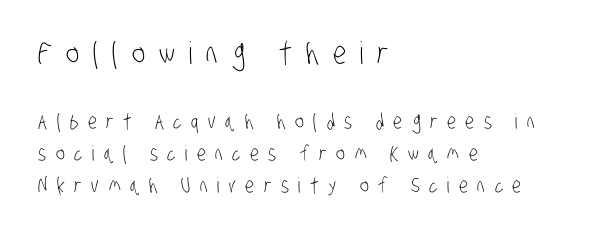
Interline gaps are of average width in this sample. Each line starts at the same left margin while the right side varies. Nothing sits at the stroke ends, so this counts as sans-serif. Underline: absent.
